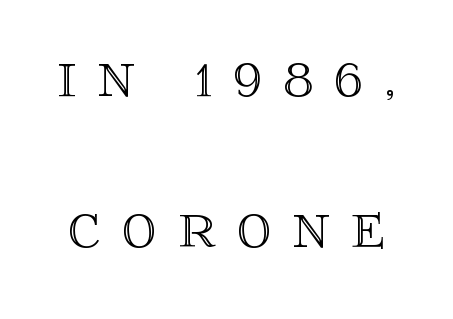
Honestly, the rows look like they've been pulled way apart. Think of a printed novel: that variable character pitch is what you see here. Vertical strokes here are truly vertical. How are the letters spaced? Widely, with obvious added tracking.
